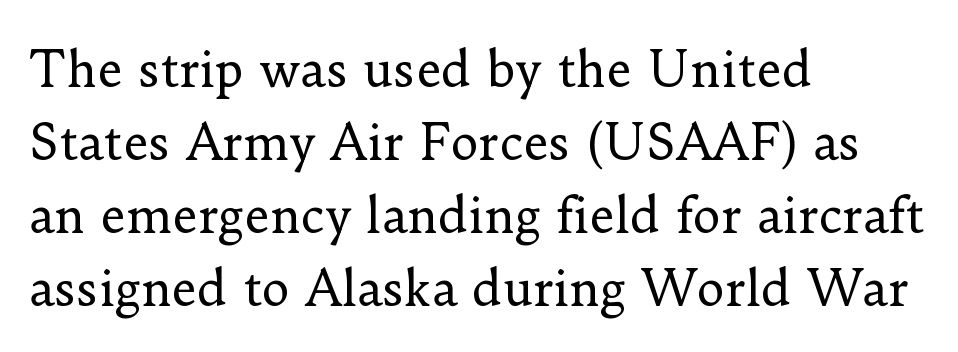
The image shows 48 px regular-weight serif type, upright; set left-aligned, normal line spacing (1.52x), normal letter spacing, not underlined; low stroke contrast and a small x-height.
